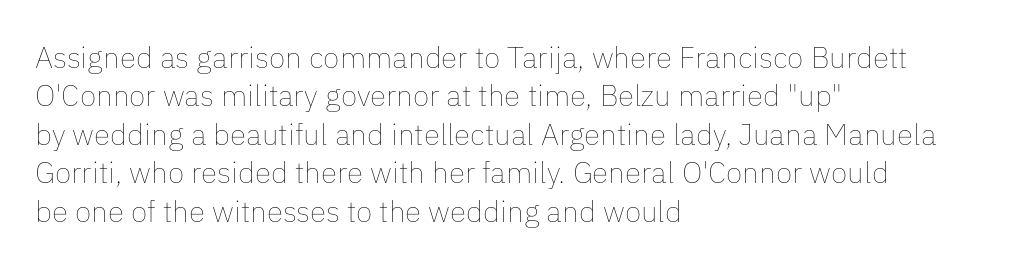
{"italic": "no", "bold": "no", "weight": "thin", "width": "normal", "stroke_contrast": "low", "x_height": "medium", "monospaced": "no", "underline": "no", "align": "left", "line_spacing": "normal", "line_spacing_ratio": 1.28, "letter_spacing": "normal", "letter_spacing_em": 0.0, "glyph_px": 30}
